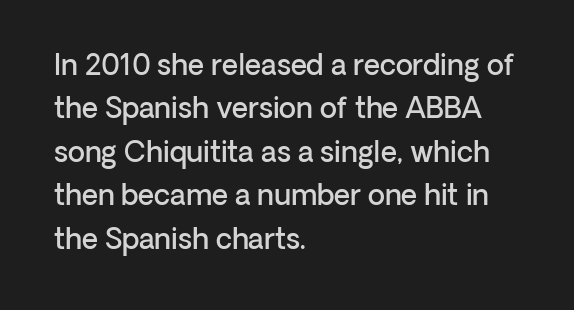
{"serif": "no", "italic": "no", "bold": "semi", "weight": "semibold", "width": "normal", "stroke_contrast": "low", "x_height": "medium", "monospaced": "no", "underline": "no", "align": "left", "line_spacing": "normal", "line_spacing_ratio": 1.55, "letter_spacing": "normal", "letter_spacing_em": 0.0, "glyph_px": 28}
